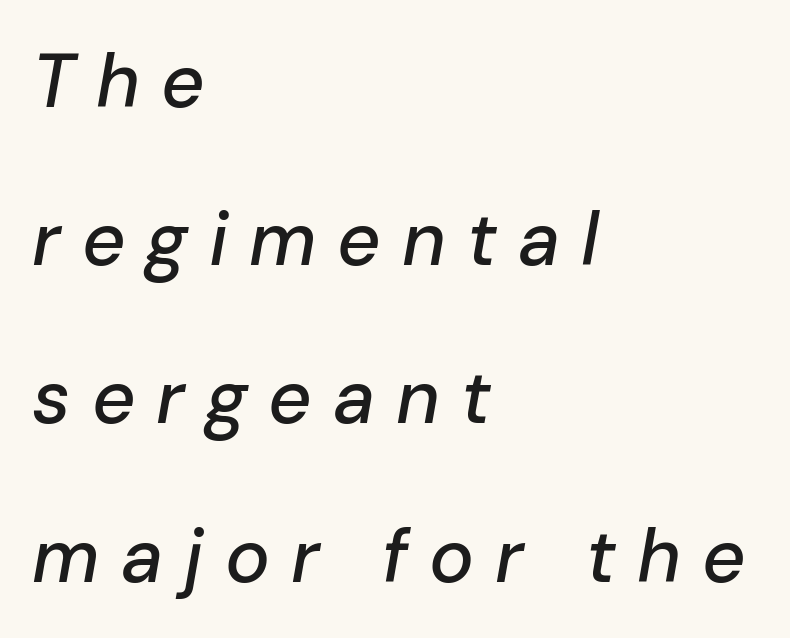
{"italic": "yes", "lean": "right", "slant_degrees": 10, "width": "normal", "stroke_contrast": "low", "x_height": "medium", "monospaced": "no", "underline": "no", "align": "left", "line_spacing": "loose", "line_spacing_ratio": 2.11, "letter_spacing": "wide", "letter_spacing_em": 0.28, "glyph_px": 75}
